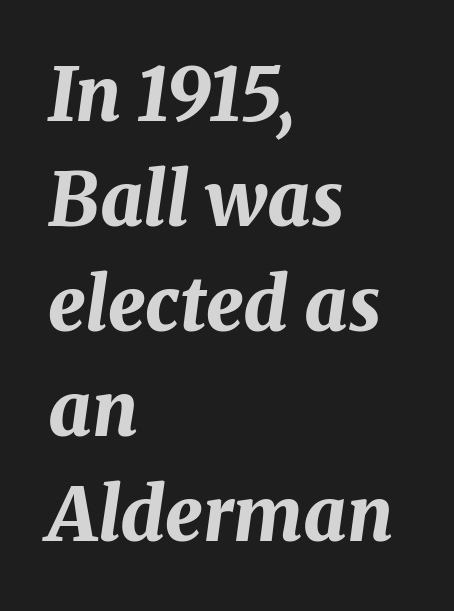
Q: Is the text bold? A: Yes.
Q: Is the text italic (slanted)? A: Yes, it leans right by about 8 degrees.
Q: Is the text underlined? A: No.
Q: How is the paragraph aligned? A: Left-aligned.
Q: Is the spacing between letters normal or unusually wide? A: Normal.
Q: Is the spacing between lines tight, normal or loose? A: Normal.
Q: Width (condensed, normal, or wide)? A: Normal.
Q: Stroke contrast? A: Medium.
Q: x-height? A: Medium.
Q: Monospaced? A: No.
